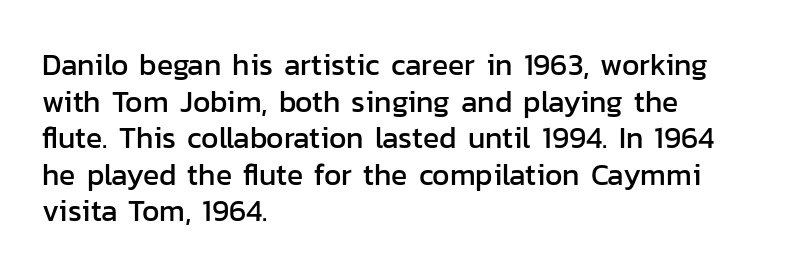
Has an underline been added? It has not. In CSS terms this would be text-align: left. Ascenders rise straight up at ninety degrees. A typesetter would call this proportional, since set widths differ per character.
